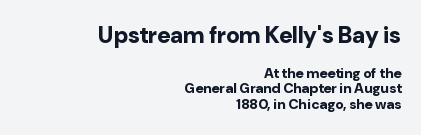
The image shows 23 px bold type, upright; set right-aligned, tight line spacing (1.11x), normal letter spacing, not underlined; the first (top) block is 1.64x larger.
